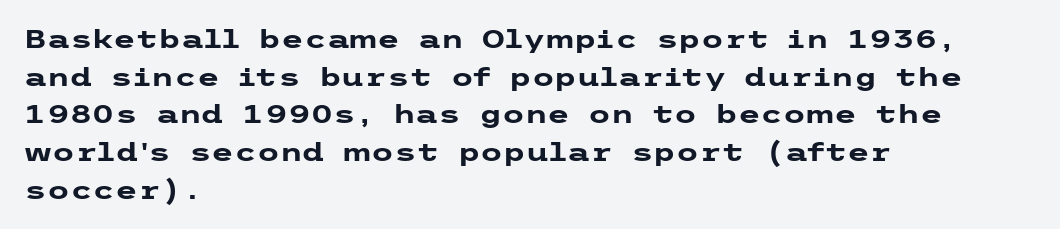
Q: Is the text bold? A: Yes.
Q: Is the text italic (slanted)? A: No, it is upright.
Q: Is the text underlined? A: No.
Q: How is the paragraph aligned? A: Left-aligned.
Q: Is the spacing between letters normal or unusually wide? A: Normal.
Q: Is the spacing between lines tight, normal or loose? A: Normal.
